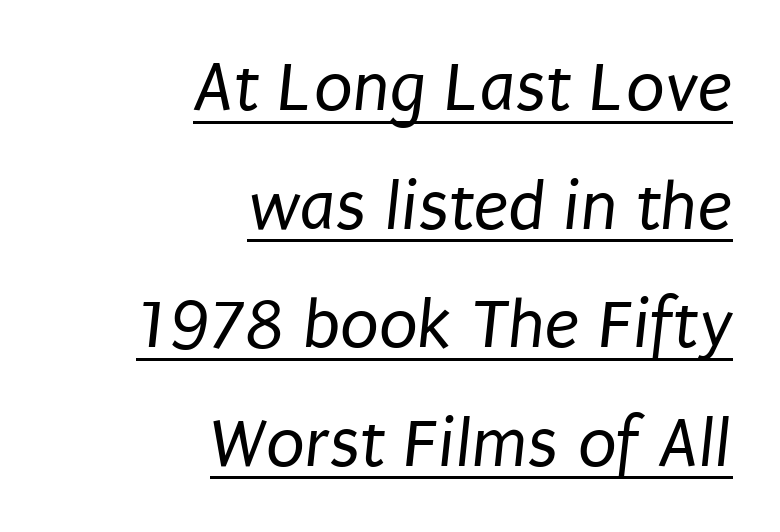
One glance says typical: line gaps are just what's usual. The lines are quadded right. Type style note: lacks serifs. This is not heavy type; no bold has been used.
